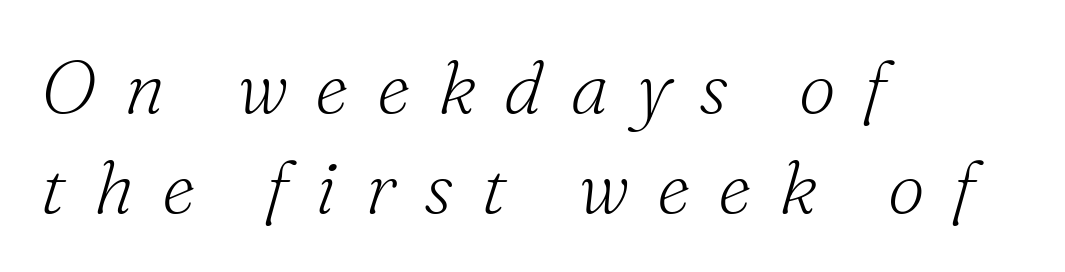
Tall strokes in this sample are angled rather than plumb. The face used here is proportionally spaced, like ordinary book or web type. The strip under each line holds only bare page. Vertically, the passage feels balanced, rows spaced as you'd expect. Unbolded letterforms with no extra heft.
